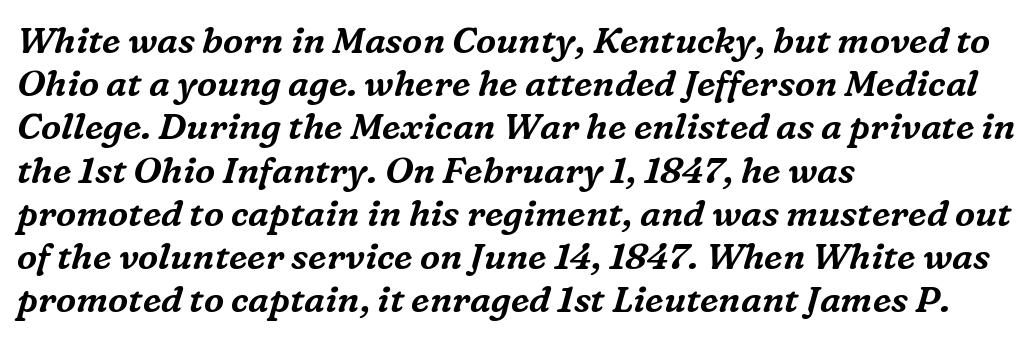
Q: Is the text italic (slanted)? A: Yes, it leans right by about 16 degrees.
Q: Is the typeface a serif or a sans-serif typeface? A: Serif.
Q: Is the text underlined? A: No.
Q: How is the paragraph aligned? A: Left-aligned.
Q: Is the spacing between letters normal or unusually wide? A: Normal.
Q: Width (condensed, normal, or wide)? A: Normal.
Q: Stroke contrast? A: Medium.
Q: x-height? A: Medium.
Q: Monospaced? A: No.
